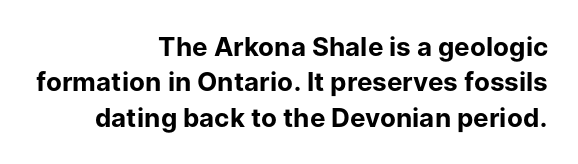
{"italic": "no", "bold": "yes", "underline": "no", "align": "right", "line_spacing": "normal", "line_spacing_ratio": 1.36, "letter_spacing": "normal", "letter_spacing_em": 0.0, "glyph_px": 26}
